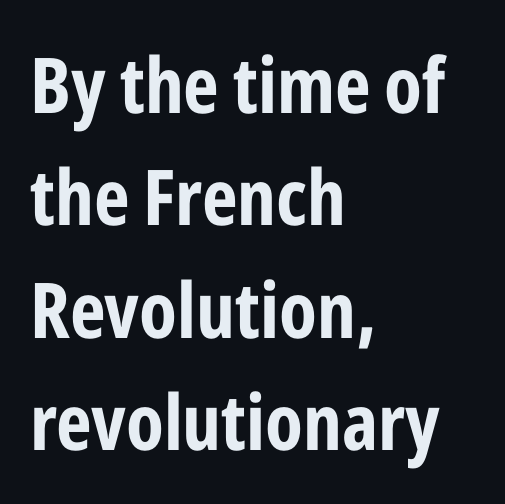
When letters stand straight like this, we call the style roman or upright. These lines are rendered in a variable-pitch font. Honestly, the row spacing looks completely unremarkable. What stands out about the letter spacing? Nothing — it is the standard amount. The font family rendered here belongs to the sans-serif group. Beneath every word, the page is bare.
